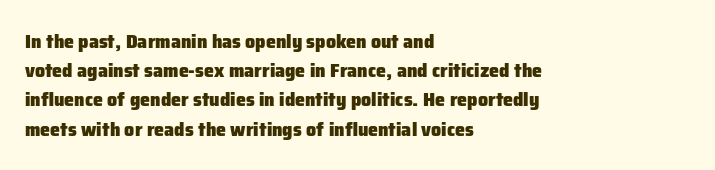
The image shows 20 px bold type, upright; set left-aligned, normal line spacing (1.46x), normal letter spacing, not underlined.
